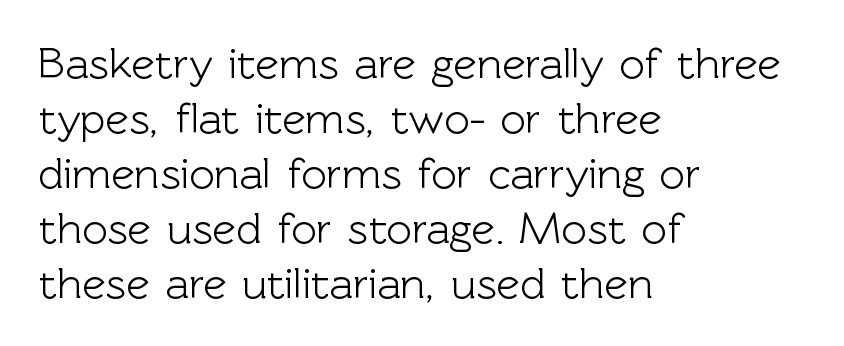
{"serif": "no", "italic": "no", "width": "normal", "x_height": "medium", "monospaced": "no", "underline": "no", "align": "left", "line_spacing": "normal", "line_spacing_ratio": 1.25, "letter_spacing": "normal", "letter_spacing_em": 0.0, "glyph_px": 44}
